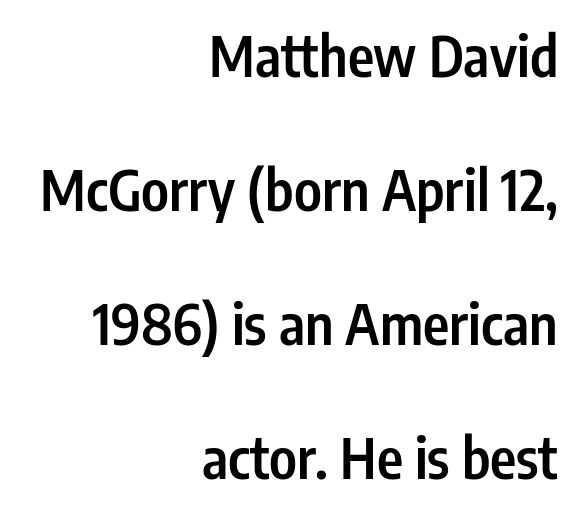
{"serif": "no", "italic": "no", "bold": "semi", "weight": "semibold", "width": "condensed", "stroke_contrast": "low", "x_height": "medium", "monospaced": "no", "underline": "no", "align": "right", "line_spacing": "loose", "line_spacing_ratio": 2.39, "letter_spacing": "normal", "letter_spacing_em": 0.0, "glyph_px": 56}
